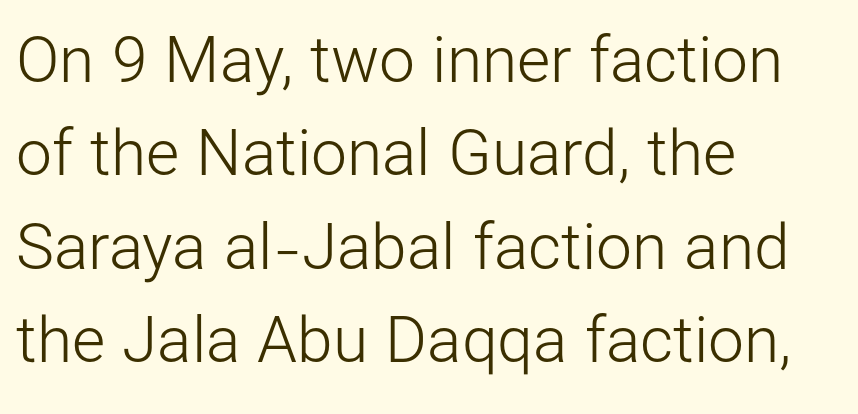
Looks like regular typesetting: each glyph gets only the width it needs. What's the leading like? Ordinary, nothing unusual. Letters rest on an invisible, unmarked baseline. Every character sits straight up, as roman type does. The gaps between neighbouring characters are ordinary and unremarkable.
